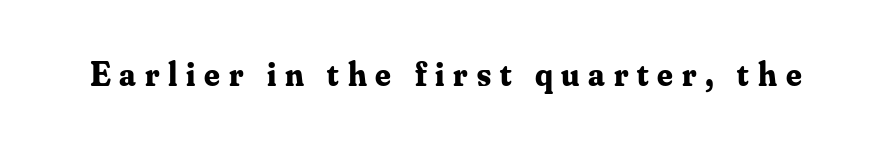
{"serif": "yes", "italic": "no", "bold": "yes", "weight": "bold", "width": "normal", "stroke_contrast": "medium", "x_height": "small", "monospaced": "no", "underline": "no", "letter_spacing": "wide", "letter_spacing_em": 0.26, "glyph_px": 34}
